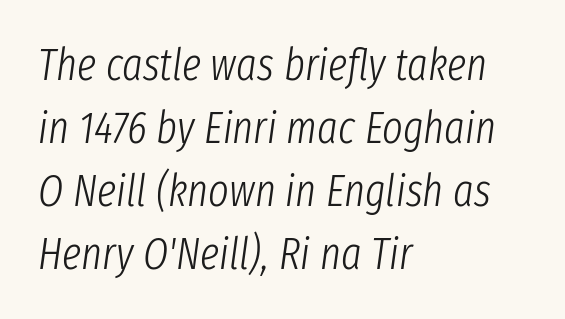
The rag falls on the right side of this text block. This sample uses plain, unmodified letter spacing. Horizontal bands of white between lines are of average thickness. Varying glyph widths throughout — classic text-font behaviour. The gap between lines stays unmarked.
